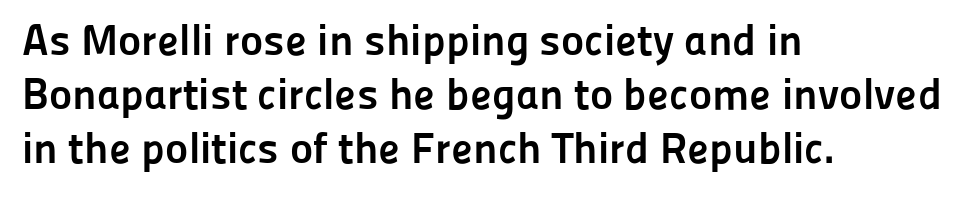
This sample uses an upright cut, with every glyph sitting square on the baseline. Weight: bold. Reading down the block, your eye returns to a fixed left position each line. Clear beneath every line of the passage. There is no visible air inserted between adjacent glyphs. Note the varied advance widths — an 'i' is clearly narrower than an 'm'.
